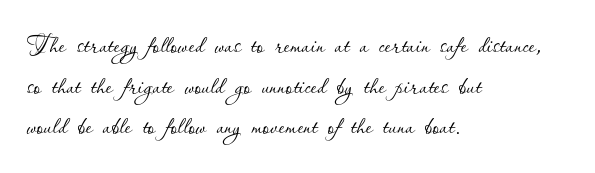
{"bold": "no", "weight": "thin", "width": "normal", "stroke_contrast": "low", "x_height": "small", "monospaced": "no", "underline": "no", "align": "left", "line_spacing_ratio": 1.23, "letter_spacing": "normal", "letter_spacing_em": 0.0, "glyph_px": 33}
